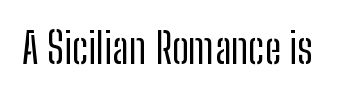
The baseline area is clear. The axis of the letterforms is exactly vertical. Letterform terminals end flat and unadorned throughout the passage. Weight class: somewhere from thin through regular. Short note: letters normally spaced. Looks like regular typesetting: each glyph gets only the width it needs.
